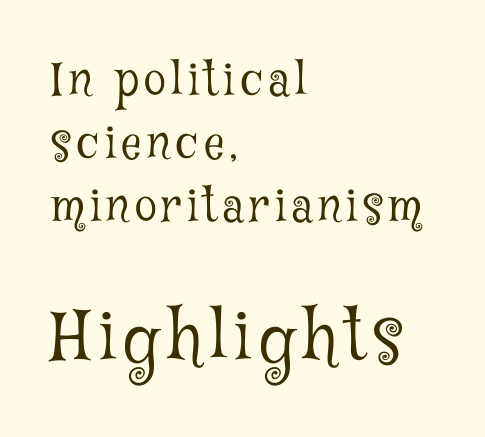
{"serif": "yes", "italic": "no", "bold": "no", "weight": "light", "width": "condensed", "stroke_contrast": "low", "x_height": "medium", "monospaced": "no", "underline": "no", "align": "left", "line_spacing": "normal", "line_spacing_ratio": 1.4, "larger_block": "second", "size_ratio": 1.49, "glyph_px": 67}
